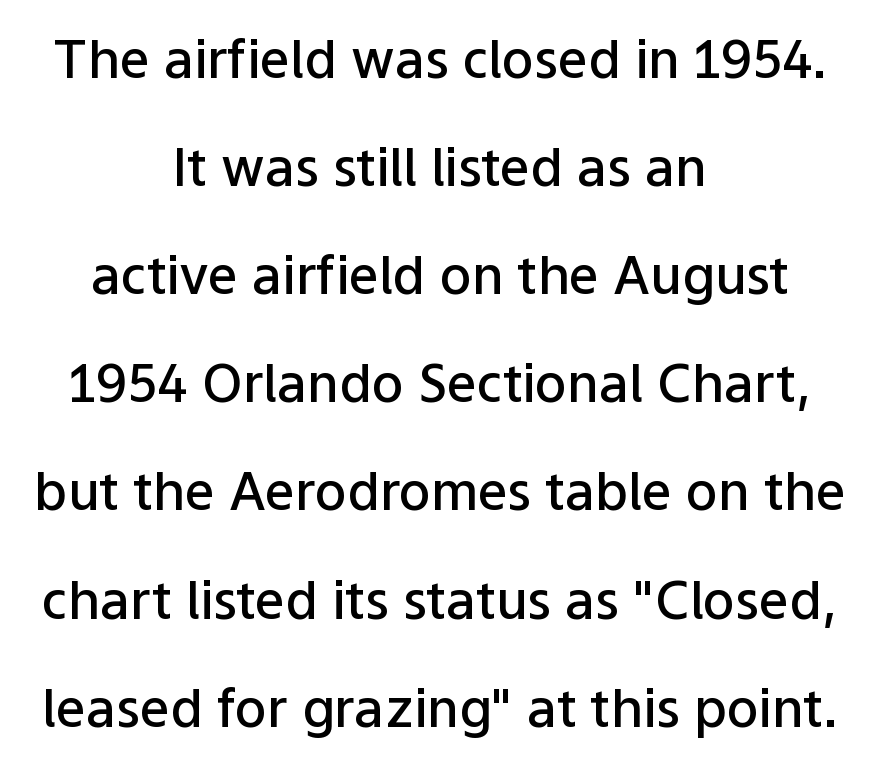
Q: Is the text bold? A: Semi-bold.
Q: Is the text italic (slanted)? A: No, it is upright.
Q: Is the typeface a serif or a sans-serif typeface? A: Sans-serif.
Q: Is the text underlined? A: No.
Q: How is the paragraph aligned? A: Centered.
Q: Is the spacing between letters normal or unusually wide? A: Normal.
Q: Is the spacing between lines tight, normal or loose? A: Loose.
Q: Width (condensed, normal, or wide)? A: Normal.
Q: Stroke contrast? A: Low.
Q: x-height? A: Medium.
Q: Monospaced? A: No.
